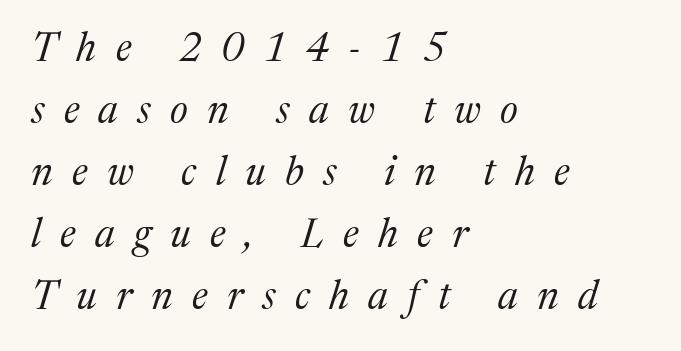
The image shows 40 px regular-weight serif type, italic (leaning right); set left-aligned, normal line spacing (1.55x), unusually wide letter spacing (+0.48 em), not underlined; medium stroke contrast and a medium x-height.
